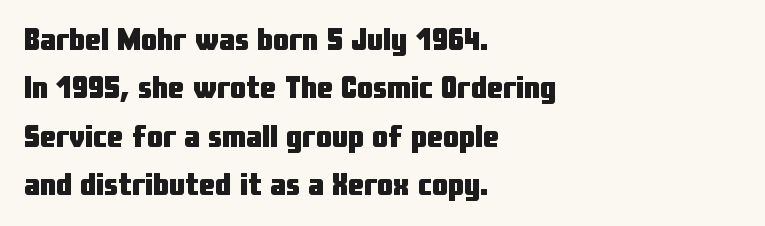
Q: Is the text bold? A: Yes.
Q: Is the text italic (slanted)? A: No, it is upright.
Q: Is the typeface a serif or a sans-serif typeface? A: Sans-serif.
Q: Is the text underlined? A: No.
Q: How is the paragraph aligned? A: Left-aligned.
Q: Is the spacing between letters normal or unusually wide? A: Normal.
Q: Is the spacing between lines tight, normal or loose? A: Normal.
Q: Width (condensed, normal, or wide)? A: Condensed.
Q: Stroke contrast? A: Low.
Q: x-height? A: Medium.
Q: Monospaced? A: No.
